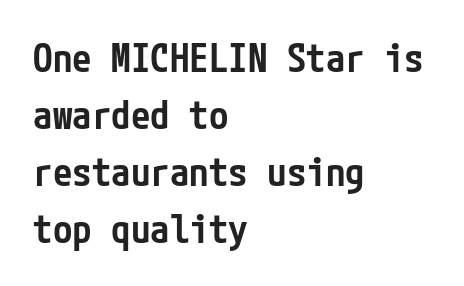
Do the letters lean? They stand straight. Interline gaps are of average width in this sample. Descenders hang freely into open space. To sum up the face: it is a sans, with no serifs. The line texture is even and compact thanks to regular tracking.
